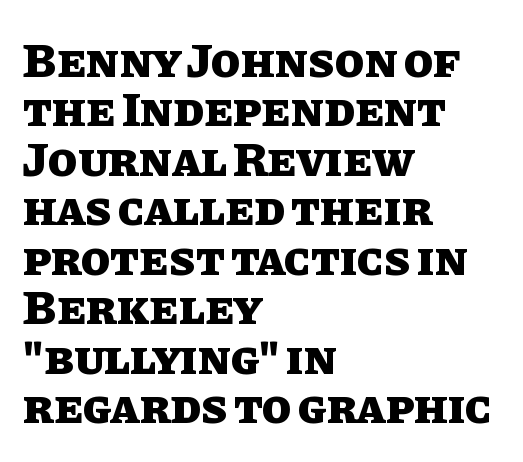
Q: Is the text bold? A: Yes.
Q: Is the text italic (slanted)? A: No, it is upright.
Q: Is the text underlined? A: No.
Q: How is the paragraph aligned? A: Left-aligned.
Q: Is the spacing between letters normal or unusually wide? A: Normal.
Q: Is the spacing between lines tight, normal or loose? A: Tight.
Q: Width (condensed, normal, or wide)? A: Normal.
Q: Stroke contrast? A: Low.
Q: x-height? A: Large.
Q: Monospaced? A: No.
